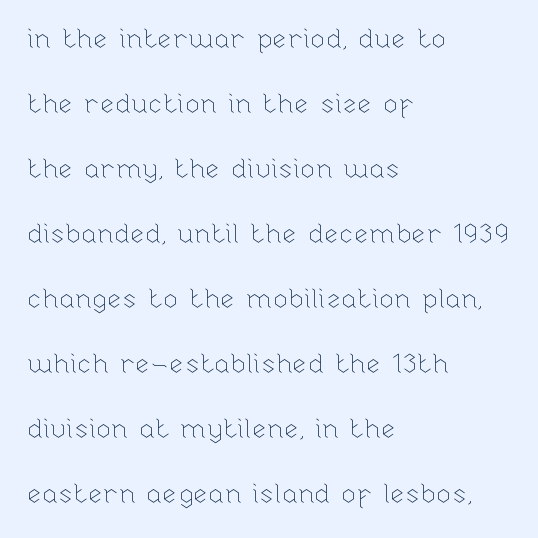
Q: Is the text bold? A: No.
Q: Is the text italic (slanted)? A: No, it is upright.
Q: Is the text underlined? A: No.
Q: How is the paragraph aligned? A: Left-aligned.
Q: Is the spacing between letters normal or unusually wide? A: Normal.
Q: Is the spacing between lines tight, normal or loose? A: Loose.
